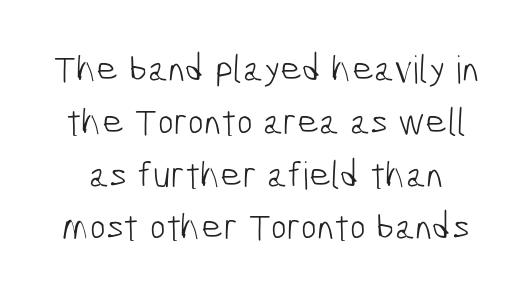
Q: Is the text bold? A: No.
Q: Is the typeface a serif or a sans-serif typeface? A: Sans-serif.
Q: Is the text underlined? A: No.
Q: Is the spacing between letters normal or unusually wide? A: Normal.
Q: Is the spacing between lines tight, normal or loose? A: Normal.
Q: Width (condensed, normal, or wide)? A: Condensed.
Q: Stroke contrast? A: Low.
Q: x-height? A: Medium.
Q: Monospaced? A: No.
